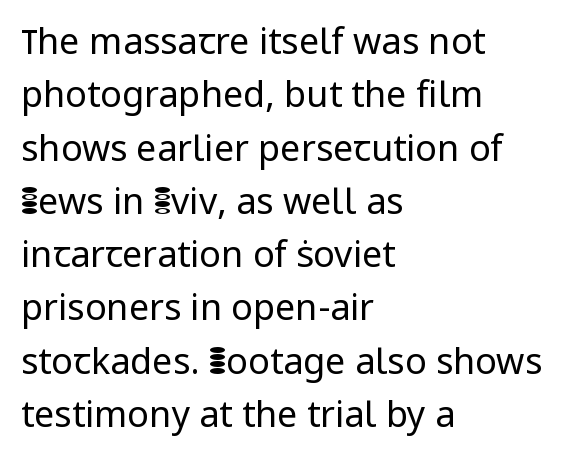
{"serif": "no", "italic": "no", "bold": "no", "weight": "regular", "width": "normal", "stroke_contrast": "low", "x_height": "medium", "monospaced": "no", "underline": "no", "align": "left", "line_spacing": "normal", "line_spacing_ratio": 1.48, "letter_spacing": "normal", "letter_spacing_em": 0.0, "glyph_px": 36}
